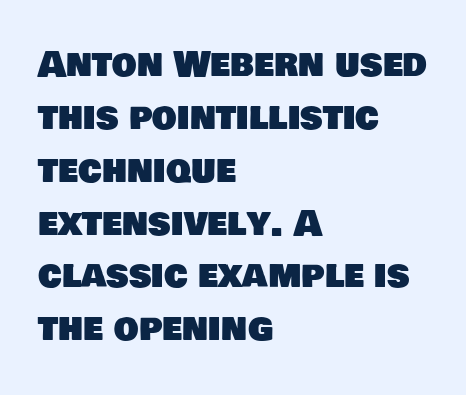
The image shows 35 px sans-serif type; set left-aligned, normal line spacing (1.51x), normal letter spacing, not underlined; low stroke contrast and a large x-height.
